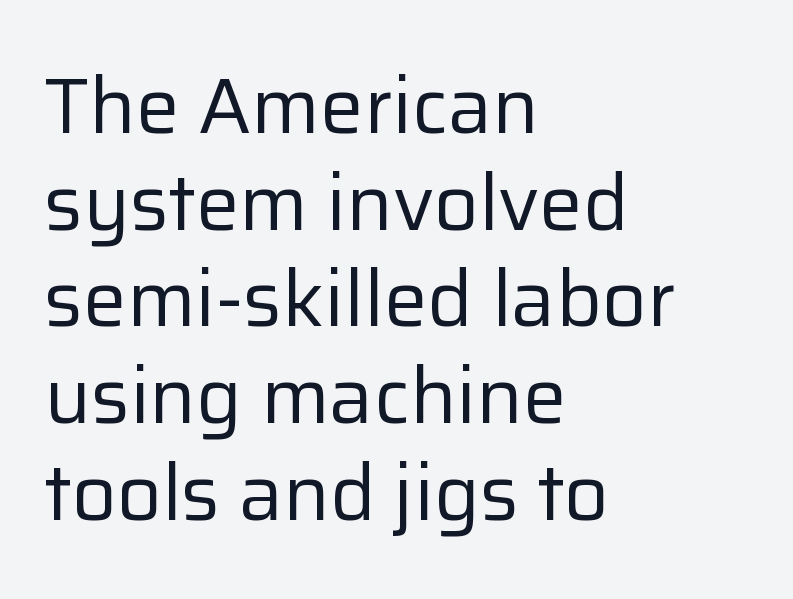
The image shows 78 px regular-weight sans-serif type, upright; set left-aligned, line spacing 1.24x, normal letter spacing, not underlined; low stroke contrast and a medium x-height.
